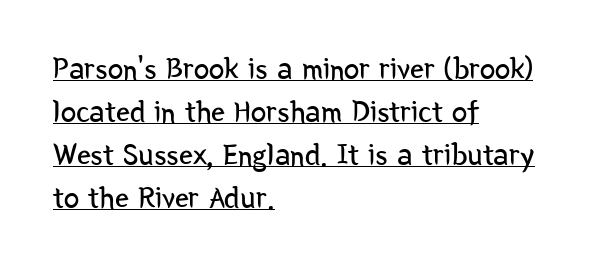
No feet cap the strokes, marking this as sans-serif type. Is this a fixed-width face? No — the glyphs have proportional, varying widths. Every row of glyphs begins at an identical x-position on the left. Italic: no, the glyphs are upright roman. The letterforms sit at book weight or below.
